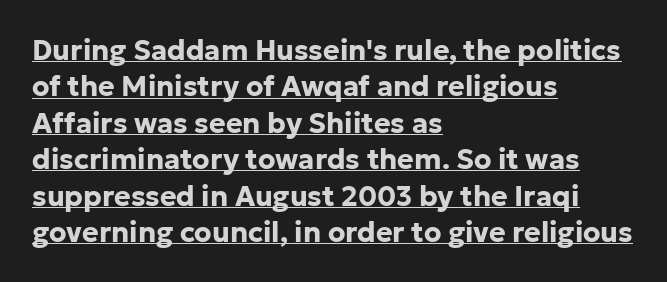
The image shows 28 px bold sans-serif type, upright; set left-aligned, normal line spacing (1.3x), normal letter spacing, underlined; low stroke contrast and a medium x-height.
